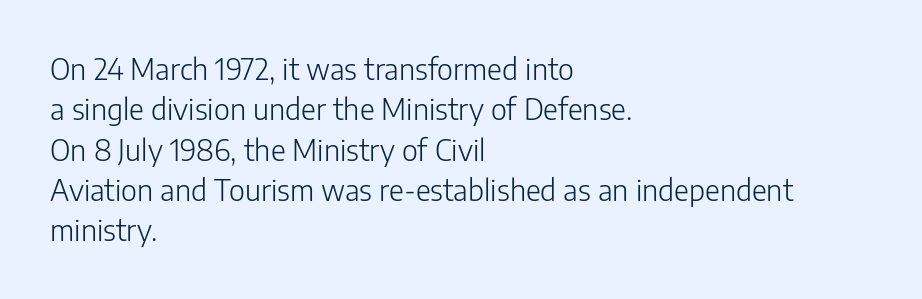
The image shows 29 px light sans-serif type, upright; set left-aligned, normal line spacing (1.39x), normal letter spacing, not underlined; low stroke contrast and a medium x-height.
